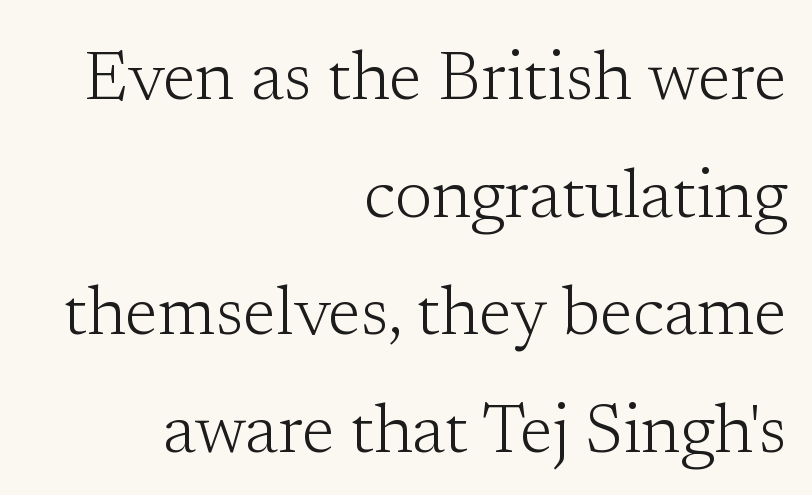
The lettering stays uniformly vertical, giving the passage a roman look. A typesetter would call this proportional, since set widths differ per character. The ragged edge is on the left, which tells us the setting is flush right. A typesetter would call this zero additional tracking. This is not heavy type; no bold has been used.
